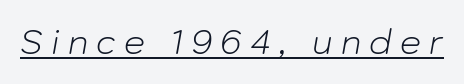
{"italic": "yes", "lean": "right", "slant_degrees": 10, "bold": "no", "weight": "light", "width": "normal", "stroke_contrast": "low", "x_height": "medium", "monospaced": "no", "underline": "yes", "letter_spacing": "wide", "letter_spacing_em": 0.25, "glyph_px": 33}
